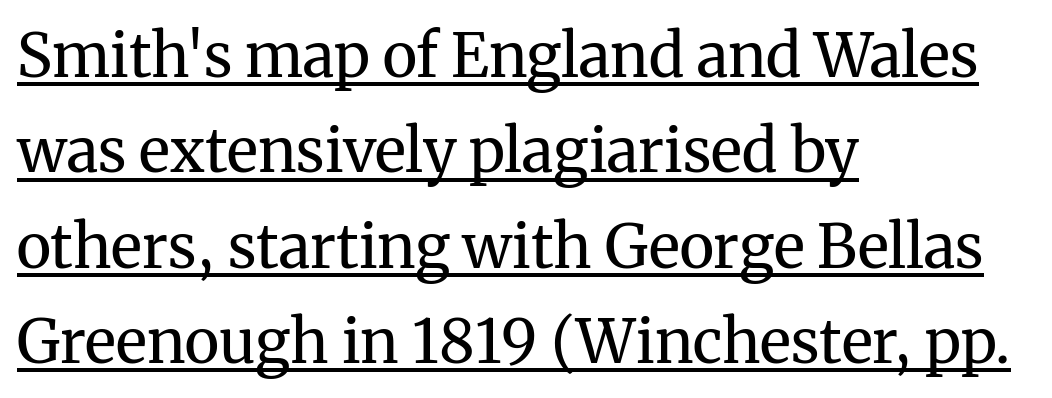
Q: Is the text bold? A: No.
Q: Is the text italic (slanted)? A: No, it is upright.
Q: Is the typeface a serif or a sans-serif typeface? A: Serif.
Q: Is the text underlined? A: Yes.
Q: How is the paragraph aligned? A: Left-aligned.
Q: Is the spacing between letters normal or unusually wide? A: Normal.
Q: Is the spacing between lines tight, normal or loose? A: Normal.
Q: Width (condensed, normal, or wide)? A: Normal.
Q: Stroke contrast? A: Medium.
Q: x-height? A: Medium.
Q: Monospaced? A: No.
